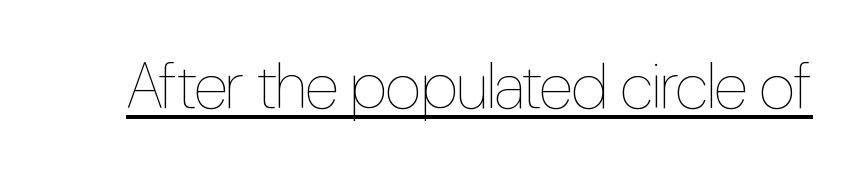
The image shows 64 px thin, condensed type, upright; set normal letter spacing, underlined; low stroke contrast and a medium x-height.
